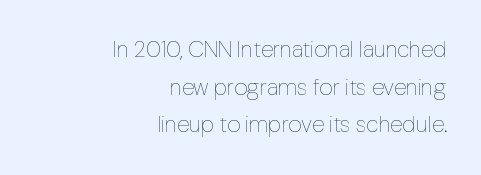
The image shows 23 px text type, upright; set right-aligned, normal line spacing (1.64x), normal letter spacing, not underlined.
